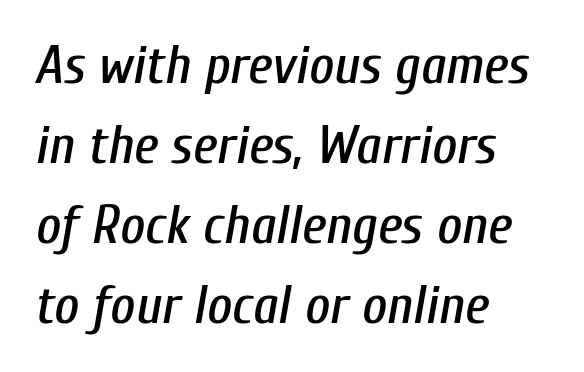
Bare-footed words on every line. Inter-character spacing is left at the font's built-in metrics. Think of a printed novel: that variable character pitch is what you see here. The rendering applies a slant to the glyphs.
